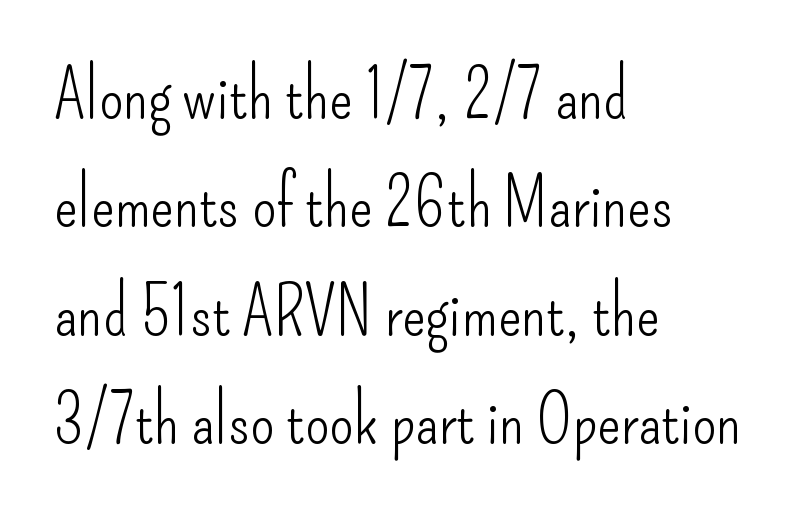
{"serif": "no", "italic": "no", "bold": "no", "weight": "light", "width": "condensed", "stroke_contrast": "low", "x_height": "small", "monospaced": "no", "underline": "no", "align": "left", "line_spacing": "normal", "line_spacing_ratio": 1.57, "letter_spacing": "normal", "letter_spacing_em": 0.0, "glyph_px": 69}
